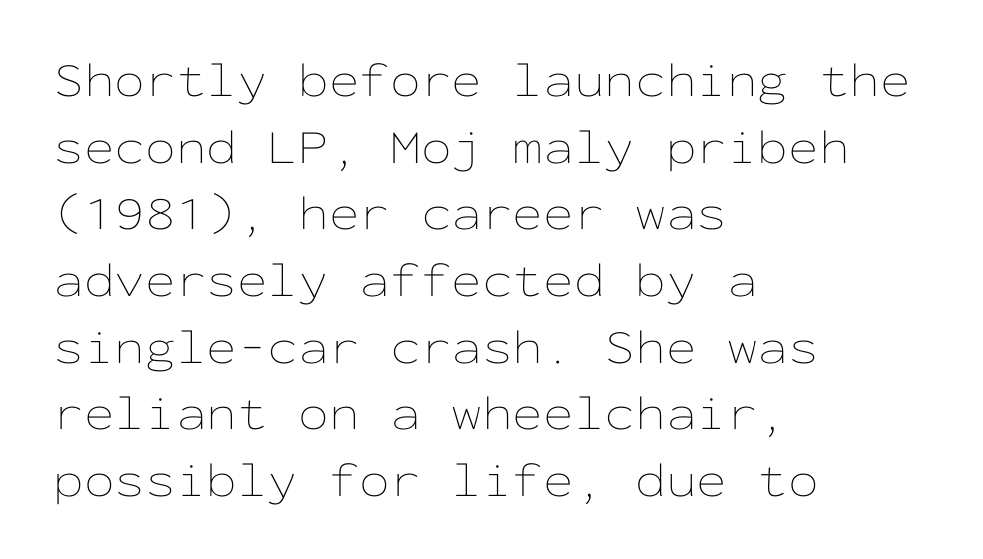
The typesetting does not lean heavy: it is not bold. Check under the words: just untouched page. Spacing between characters is what you'd get straight out of the box. Spacing verdict: monospaced, one width for all characters. The paragraph shown leans on its left margin.
